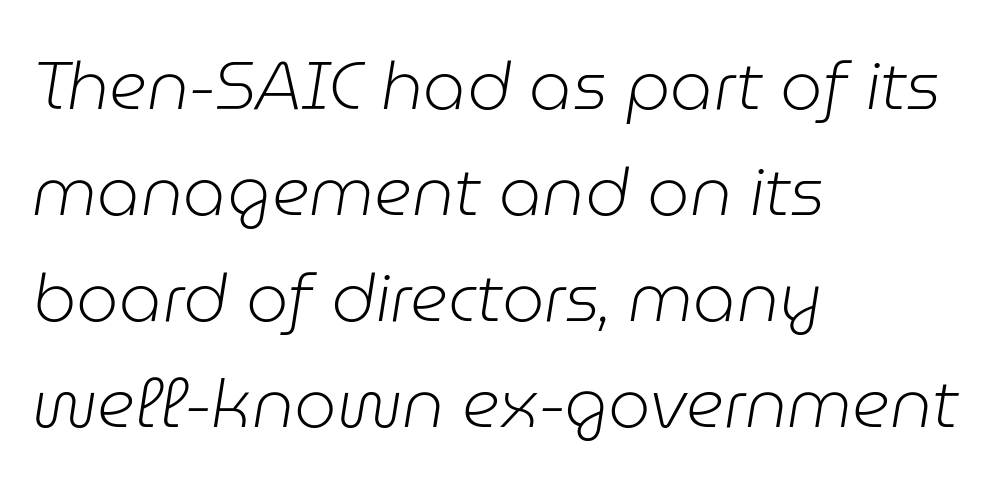
Q: Is the text bold? A: No.
Q: Is the text italic (slanted)? A: Yes, it leans right by about 9 degrees.
Q: Is the text underlined? A: No.
Q: How is the paragraph aligned? A: Left-aligned.
Q: Is the spacing between letters normal or unusually wide? A: Normal.
Q: Is the spacing between lines tight, normal or loose? A: Normal.
Q: Width (condensed, normal, or wide)? A: Normal.
Q: Stroke contrast? A: Low.
Q: x-height? A: Medium.
Q: Monospaced? A: No.
